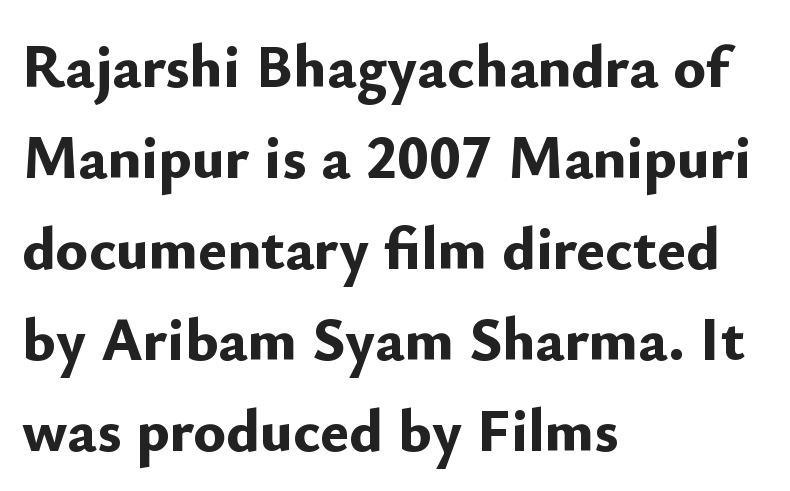
{"serif": "no", "italic": "no", "bold": "yes", "weight": "bold", "width": "normal", "stroke_contrast": "low", "x_height": "small", "monospaced": "no", "underline": "no", "align": "left", "line_spacing": "normal", "line_spacing_ratio": 1.49, "letter_spacing": "normal", "letter_spacing_em": 0.0, "glyph_px": 61}
